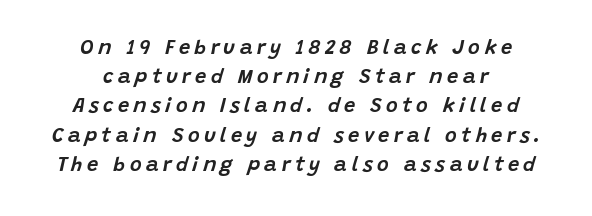
The image shows 20 px text type, italic (leaning right); set centered, normal line spacing (1.46x), unusually wide letter spacing (+0.22 em), not underlined.
